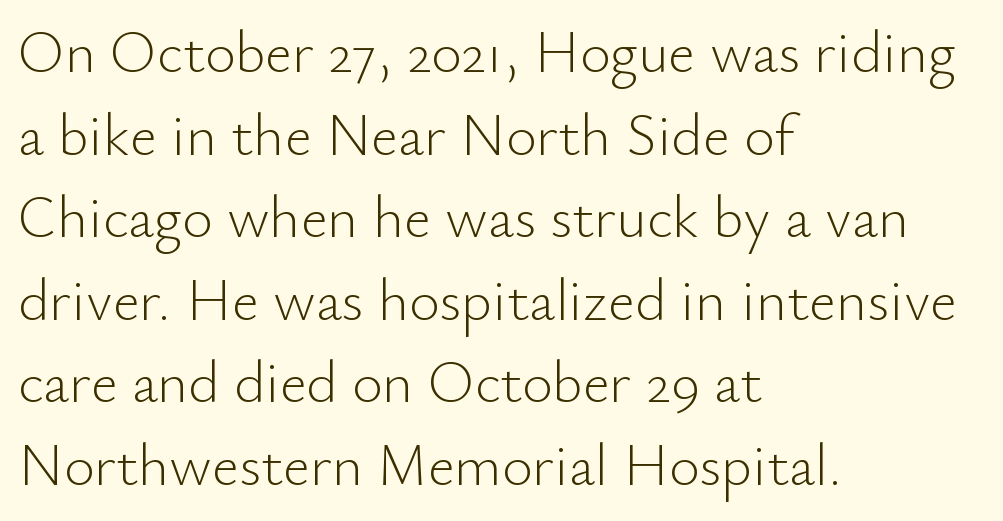
The image shows 59 px light sans-serif type, upright; set left-aligned, normal line spacing (1.4x), normal letter spacing, not underlined; low stroke contrast and a small x-height.
